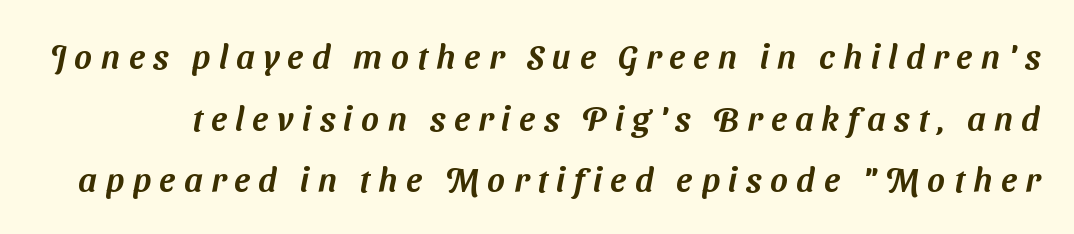
{"serif": "no", "width": "normal", "stroke_contrast": "medium", "x_height": "medium", "monospaced": "no", "underline": "no", "line_spacing_ratio": 1.81, "letter_spacing": "wide", "letter_spacing_em": 0.25, "glyph_px": 34}
